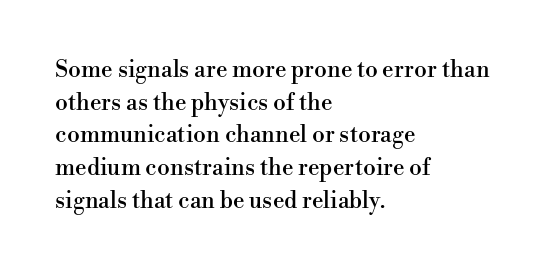
The image shows 23 px text type, upright; set left-aligned, normal line spacing (1.42x), normal letter spacing, not underlined.
